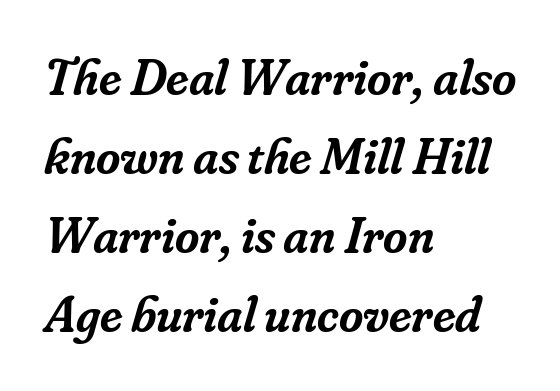
Q: Is the text bold? A: Semi-bold.
Q: Is the text italic (slanted)? A: Yes, it leans right by about 16 degrees.
Q: Is the typeface a serif or a sans-serif typeface? A: Serif.
Q: Is the text underlined? A: No.
Q: How is the paragraph aligned? A: Left-aligned.
Q: Is the spacing between letters normal or unusually wide? A: Normal.
Q: Is the spacing between lines tight, normal or loose? A: Normal.
Q: Width (condensed, normal, or wide)? A: Normal.
Q: Stroke contrast? A: Low.
Q: x-height? A: Small.
Q: Monospaced? A: No.
